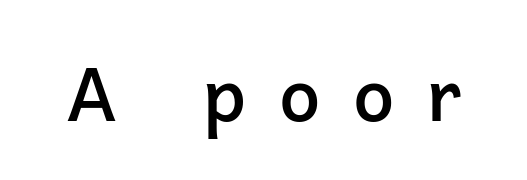
The image shows 74 px semibold sans-serif type, upright; set unusually wide letter spacing (+0.44 em), not underlined; low stroke contrast and a medium x-height.
